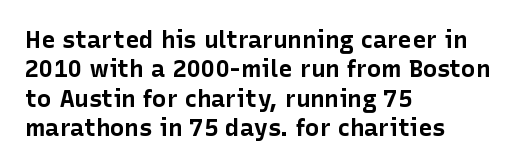
The image shows 24 px bold type, upright; set left-aligned, line spacing 1.22x, normal letter spacing, not underlined.
